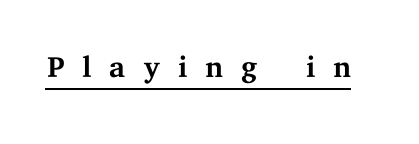
The weight tops out at a normal text grade. Each line of the rendering has a horizontal stroke beneath the glyphs. The font's upright variant was chosen for this text. Note the varied advance widths — an 'i' is clearly narrower than an 'm'. There is plenty of visible air inserted between adjacent glyphs.
